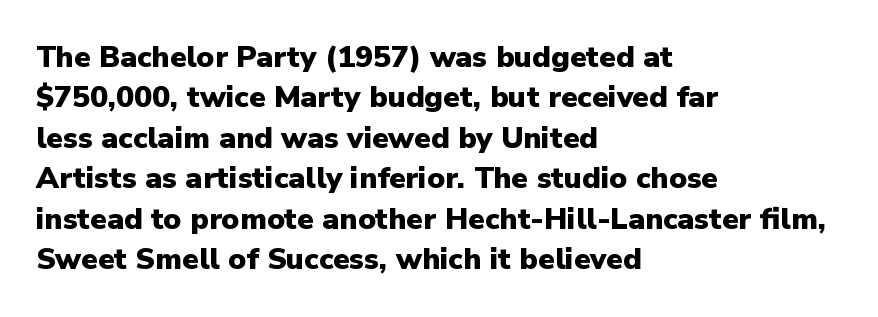
Q: Is the text bold? A: Yes.
Q: Is the text italic (slanted)? A: No, it is upright.
Q: Is the typeface a serif or a sans-serif typeface? A: Sans-serif.
Q: Is the text underlined? A: No.
Q: How is the paragraph aligned? A: Left-aligned.
Q: Is the spacing between letters normal or unusually wide? A: Normal.
Q: Is the spacing between lines tight, normal or loose? A: Normal.
Q: Width (condensed, normal, or wide)? A: Normal.
Q: Stroke contrast? A: Low.
Q: x-height? A: Medium.
Q: Monospaced? A: No.
